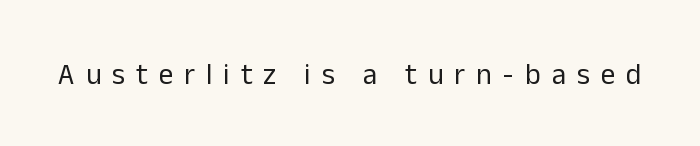
{"serif": "no", "italic": "no", "bold": "no", "weight": "regular", "width": "normal", "stroke_contrast": "low", "x_height": "medium", "monospaced": "no", "underline": "no", "letter_spacing": "wide", "letter_spacing_em": 0.38, "glyph_px": 29}
